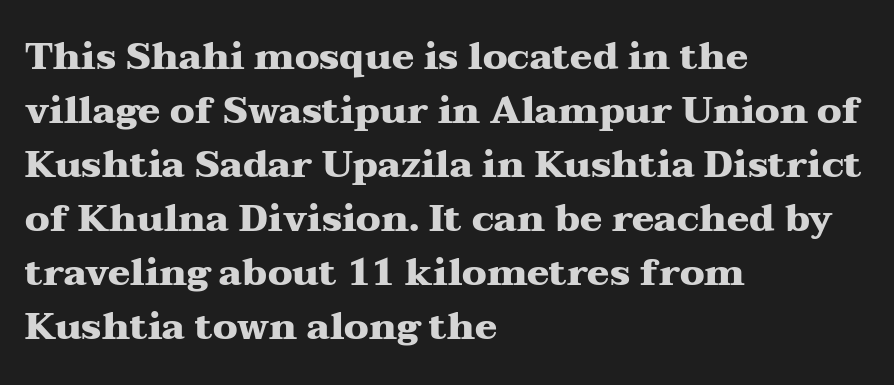
Check where the strokes stop: tiny serifs finish them off. Weight check: bold — yes, fully. These lines are set flush left with a ragged right edge. Ordinary non-slanted type is in use. Tracking here is standard; glyphs follow each other at the usual distance. Here the designer chose a conventional face with non-uniform glyph widths.
